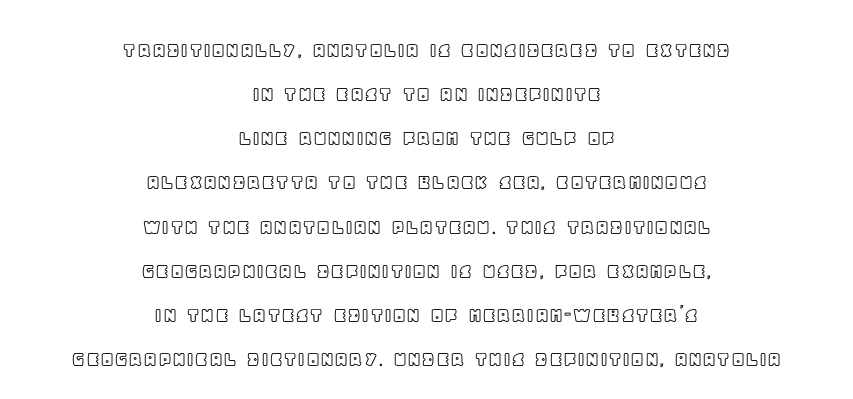
Does extra space separate the letters? No, they use regular spacing. Neither beginnings nor endings align; midpoints do. This block would shrink considerably if given ordinary leading; it's expanded now. Anything drawn beneath the words? Only blank space. Ordinary non-slanted type is in use.
